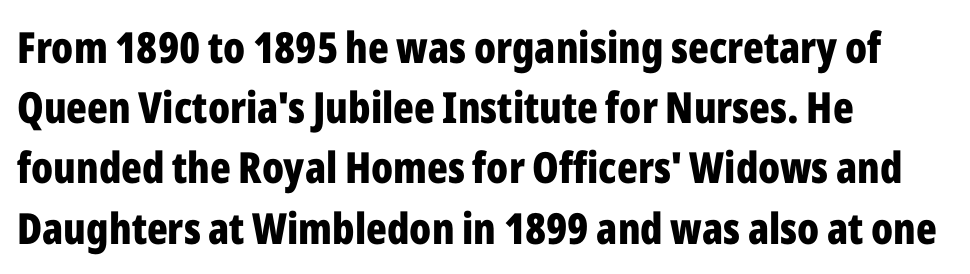
Q: Is the text bold? A: Yes.
Q: Is the text italic (slanted)? A: No, it is upright.
Q: Is the typeface a serif or a sans-serif typeface? A: Sans-serif.
Q: Is the text underlined? A: No.
Q: How is the paragraph aligned? A: Left-aligned.
Q: Is the spacing between letters normal or unusually wide? A: Normal.
Q: Is the spacing between lines tight, normal or loose? A: Normal.
Q: Width (condensed, normal, or wide)? A: Condensed.
Q: Stroke contrast? A: Low.
Q: x-height? A: Medium.
Q: Monospaced? A: No.
